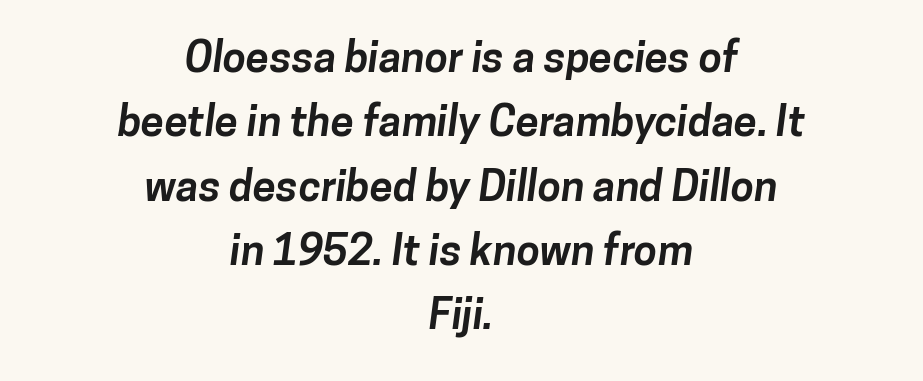
The image shows 42 px bold sans-serif type; set centered, normal line spacing (1.53x), normal letter spacing, not underlined; low stroke contrast and a medium x-height.
